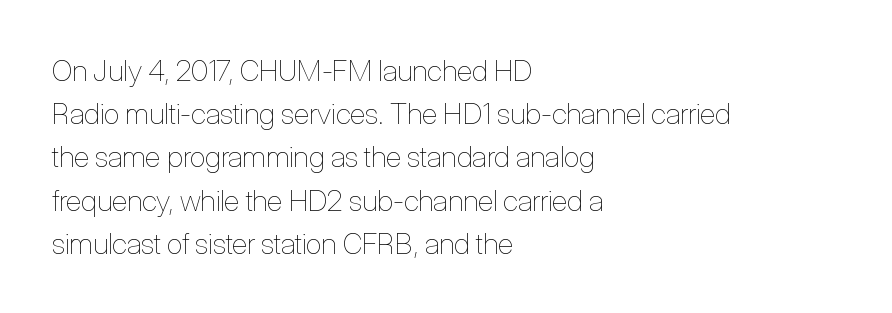
{"italic": "no", "bold": "no", "weight": "thin", "width": "condensed", "stroke_contrast": "low", "x_height": "medium", "monospaced": "no", "underline": "no", "align": "left", "line_spacing": "normal", "line_spacing_ratio": 1.49, "letter_spacing": "normal", "letter_spacing_em": 0.0, "glyph_px": 29}
